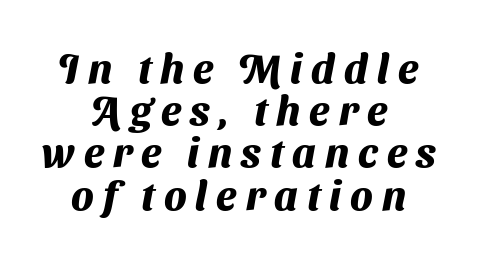
The image shows 41 px heavy sans-serif type; set centered, tight line spacing (1.03x), unusually wide letter spacing (+0.22 em), not underlined; medium stroke contrast and a medium x-height.
